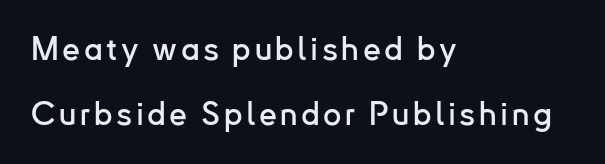
{"serif": "no", "italic": "no", "width": "normal", "stroke_contrast": "low", "x_height": "small", "monospaced": "no", "underline": "no", "align": "left", "line_spacing": "loose", "line_spacing_ratio": 2.03, "glyph_px": 32}
